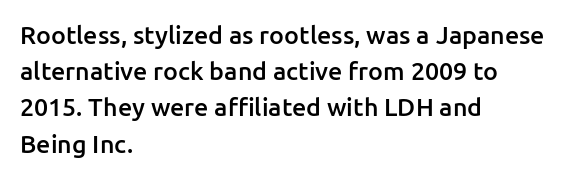
Q: Is the text bold? A: Semi-bold.
Q: Is the text italic (slanted)? A: No, it is upright.
Q: Is the text underlined? A: No.
Q: How is the paragraph aligned? A: Left-aligned.
Q: Is the spacing between letters normal or unusually wide? A: Normal.
Q: Is the spacing between lines tight, normal or loose? A: Normal.
